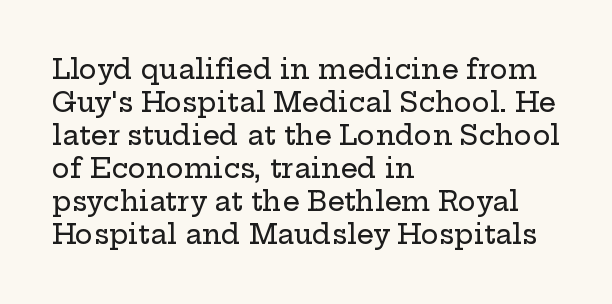
No extra tracking has been applied to these lines. Check the space under the baseline: it is left empty. The font's upright variant was chosen for this text. Casual observation: everything's shoved over to the left.
